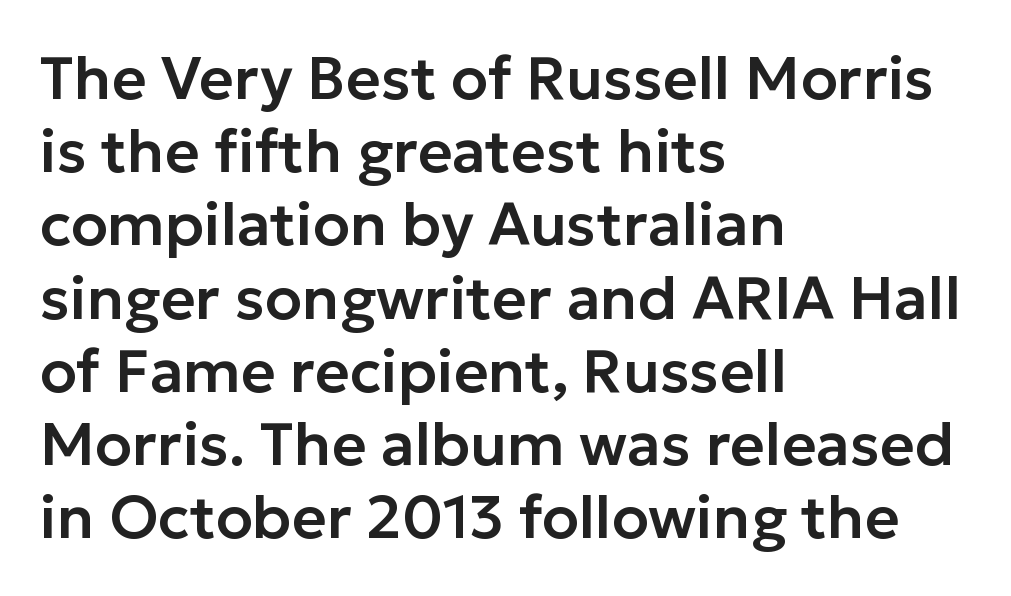
The image shows 60 px sans-serif type, upright; set left-aligned, line spacing 1.22x, normal letter spacing, not underlined; low stroke contrast and a medium x-height.
